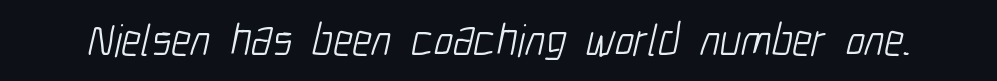
{"serif": "no", "bold": "no", "weight": "light", "width": "condensed", "stroke_contrast": "low", "x_height": "medium", "monospaced": "no", "underline": "no", "letter_spacing": "normal", "letter_spacing_em": 0.0, "glyph_px": 45}
